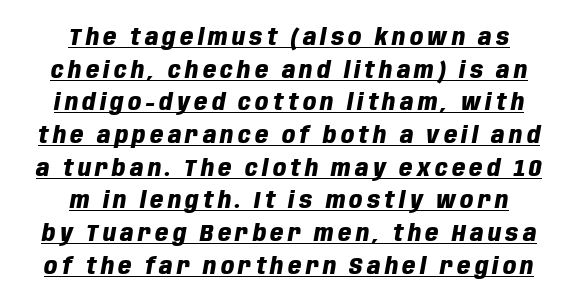
The image shows 23 px bold type, italic (leaning right); set centered, normal line spacing (1.42x), underlined.
